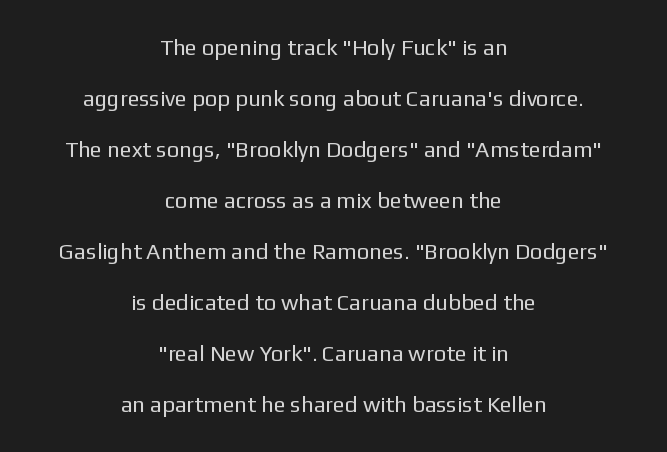
Q: Is the text bold? A: No.
Q: Is the text italic (slanted)? A: No, it is upright.
Q: Is the text underlined? A: No.
Q: How is the paragraph aligned? A: Centered.
Q: Is the spacing between letters normal or unusually wide? A: Normal.
Q: Is the spacing between lines tight, normal or loose? A: Loose.
